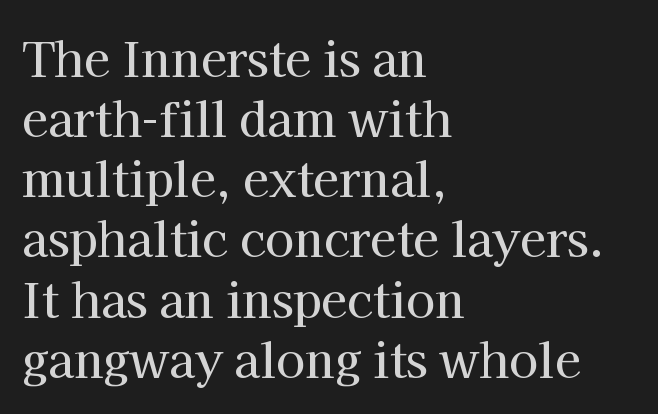
The image shows 47 px serif type, upright; set left-aligned, normal line spacing (1.28x), normal letter spacing, not underlined; high stroke contrast and a medium x-height.
